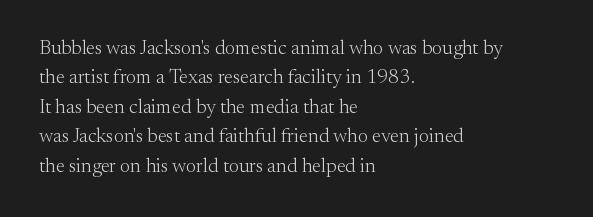
Look at the tracking — it's just the regular setting, nothing added. This sample keeps an unexceptional amount of space between lines. A typesetter would mark this as roman, not italic. Each row of text sits above clean, open space. Ink coverage per letter is moderate at most. This rendering uses left alignment, leaving the right contour irregular.
